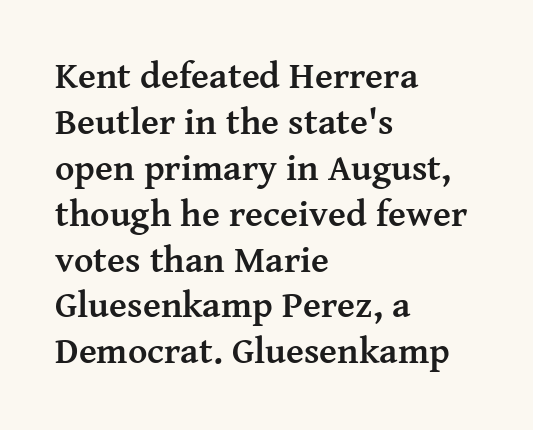
{"serif": "yes", "italic": "no", "bold": "yes", "weight": "semibold", "width": "normal", "stroke_contrast": "medium", "x_height": "medium", "monospaced": "no", "underline": "no", "align": "left", "line_spacing_ratio": 1.24, "letter_spacing": "normal", "letter_spacing_em": 0.0, "glyph_px": 37}
